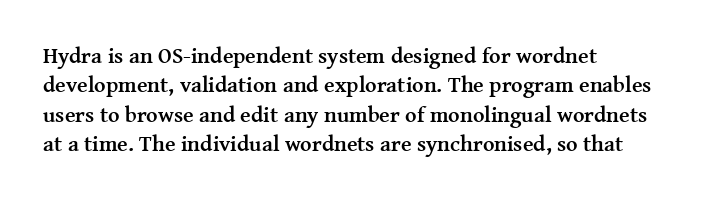
{"italic": "no", "bold": "yes", "underline": "no", "align": "left", "line_spacing": "normal", "line_spacing_ratio": 1.34, "letter_spacing": "normal", "letter_spacing_em": 0.0, "glyph_px": 22}
